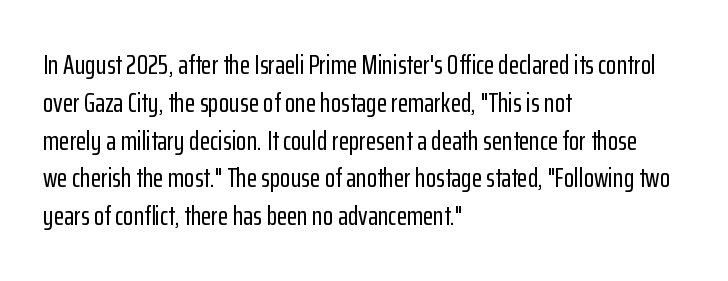
The ragged edge is on the right, which tells us the setting is flush left. Underline: absent. Does the leading feel generous? No, just average. The type is set solid horizontally, with unmodified tracking.
